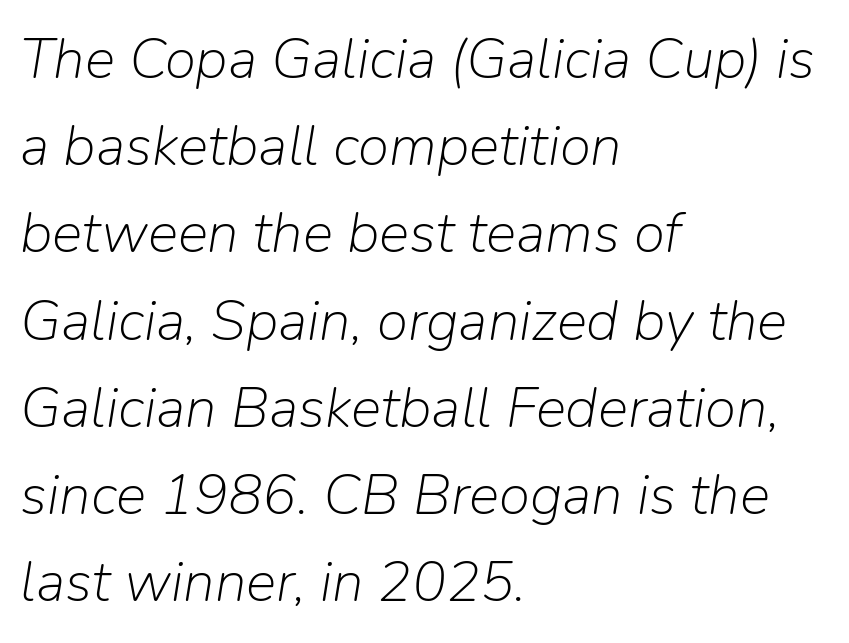
Q: Is the text bold? A: No.
Q: Is the text italic (slanted)? A: Yes, it leans right by about 9 degrees.
Q: Is the text underlined? A: No.
Q: How is the paragraph aligned? A: Left-aligned.
Q: Is the spacing between letters normal or unusually wide? A: Normal.
Q: Is the spacing between lines tight, normal or loose? A: Normal.
Q: Width (condensed, normal, or wide)? A: Normal.
Q: Stroke contrast? A: Low.
Q: x-height? A: Medium.
Q: Monospaced? A: No.
